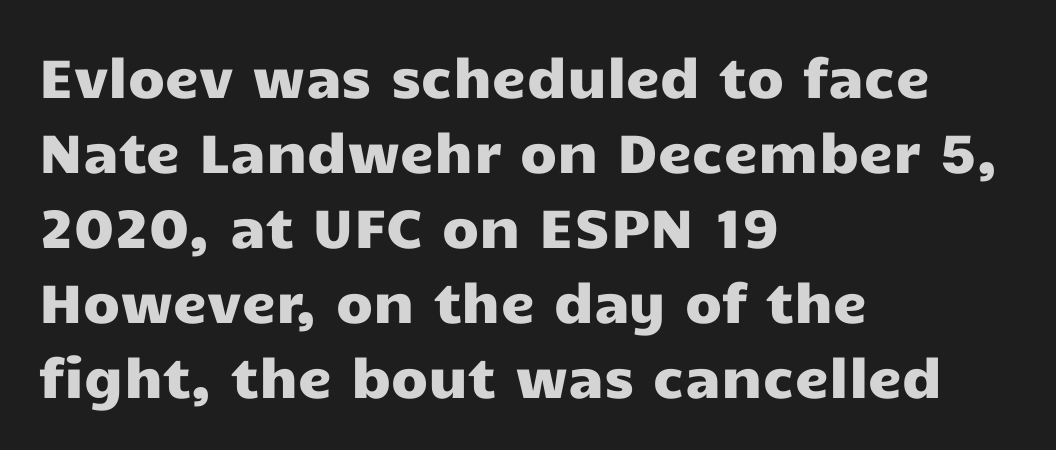
Q: Is the text italic (slanted)? A: No, it is upright.
Q: Is the typeface a serif or a sans-serif typeface? A: Sans-serif.
Q: Is the text underlined? A: No.
Q: How is the paragraph aligned? A: Left-aligned.
Q: Is the spacing between letters normal or unusually wide? A: Normal.
Q: Is the spacing between lines tight, normal or loose? A: Normal.
Q: Width (condensed, normal, or wide)? A: Wide.
Q: Stroke contrast? A: Low.
Q: x-height? A: Medium.
Q: Monospaced? A: No.
